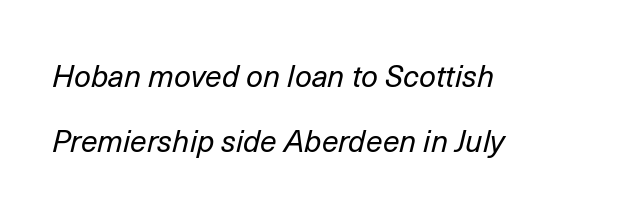
Q: Is the text bold? A: No.
Q: Is the text italic (slanted)? A: Yes, it leans right by about 14 degrees.
Q: Is the text underlined? A: No.
Q: How is the paragraph aligned? A: Left-aligned.
Q: Is the spacing between letters normal or unusually wide? A: Normal.
Q: Is the spacing between lines tight, normal or loose? A: Loose.
Q: Width (condensed, normal, or wide)? A: Normal.
Q: Stroke contrast? A: Low.
Q: x-height? A: Medium.
Q: Monospaced? A: No.
